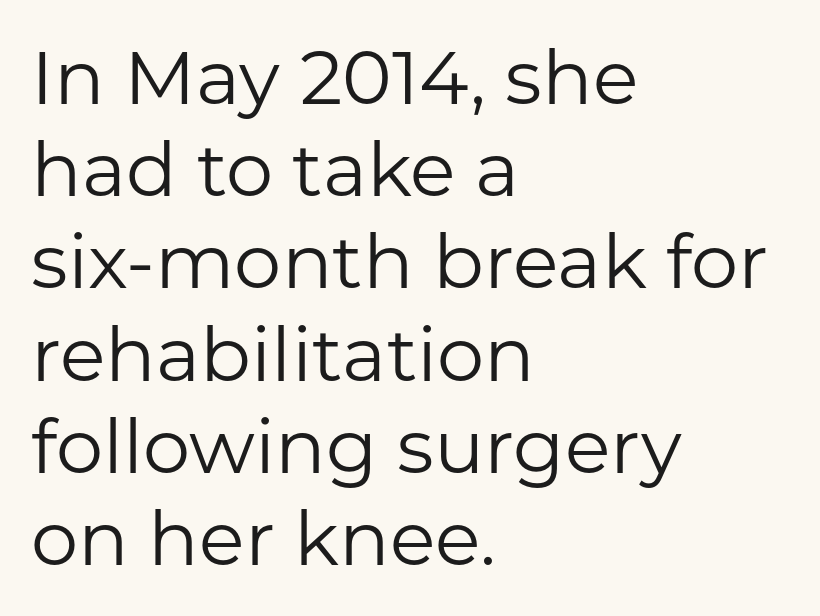
Every character sits straight up, as roman type does. Caption: multi-line text, flush left, ragged right. Tracking value appears to be zero — textbook default spacing. A bare baseline throughout the passage. No chunkiness to these letters — they're not bold. A sans-serif font was chosen for this passage.
